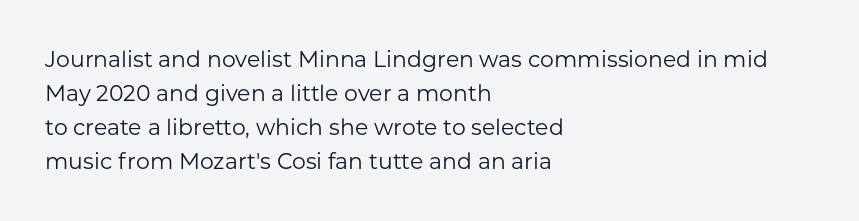
Caption: multi-line text, flush left, ragged right. Rendered with straight, roman letterforms. Beneath every word, the page is bare. Weight: not bold — regular or lighter. Nobody touched the tracking dial on this one. Vertically, the passage feels balanced, rows spaced as you'd expect.
